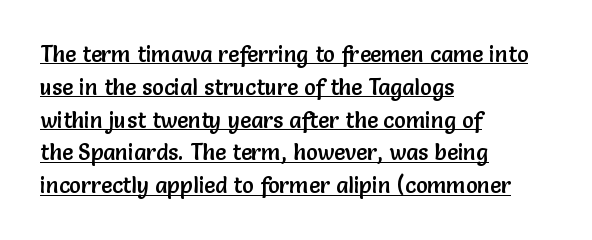
The image shows 22 px text type, upright; set left-aligned, normal line spacing (1.49x), normal letter spacing, underlined.
